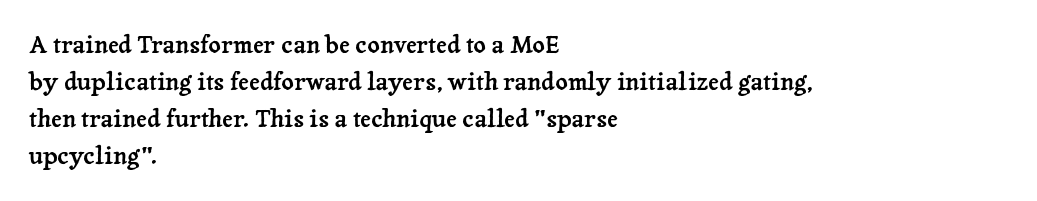
{"italic": "no", "underline": "no", "align": "left", "line_spacing": "normal", "line_spacing_ratio": 1.54, "letter_spacing": "normal", "letter_spacing_em": 0.0, "glyph_px": 24}
